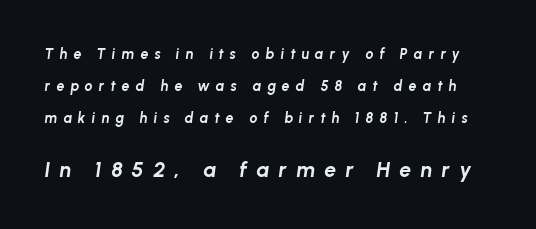
Q: Is the text bold? A: Yes.
Q: Is the text italic (slanted)? A: Yes, it leans right by about 8 degrees.
Q: Is the text underlined? A: No.
Q: Is the spacing between letters normal or unusually wide? A: Unusually wide.
Q: Is the spacing between lines tight, normal or loose? A: Loose.
Q: Which block of text is set in a larger size, the first (top) or the second (bottom)? A: The second (bottom) one.
